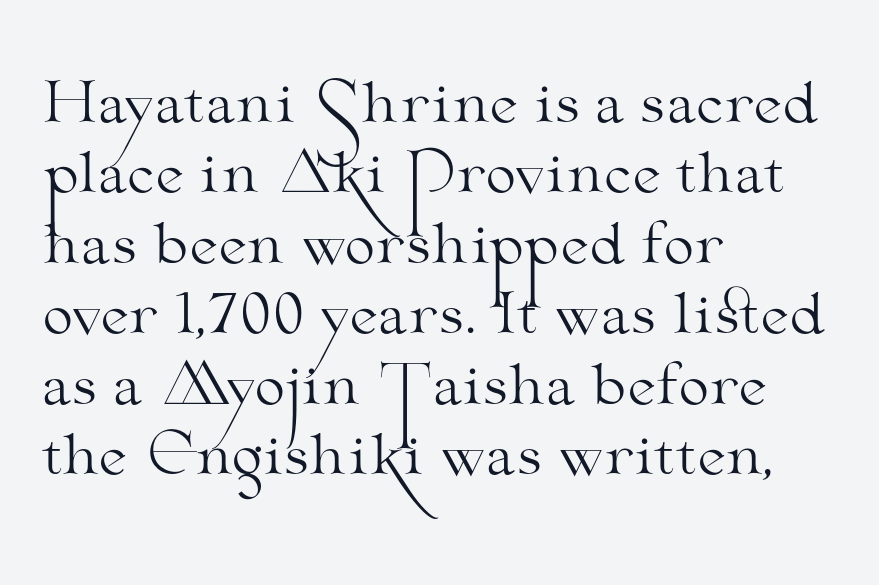
{"serif": "yes", "italic": "no", "bold": "no", "weight": "light", "width": "wide", "stroke_contrast": "medium", "x_height": "small", "monospaced": "no", "underline": "no", "align": "left", "line_spacing": "normal", "line_spacing_ratio": 1.28, "letter_spacing": "normal", "letter_spacing_em": 0.0, "glyph_px": 55}
